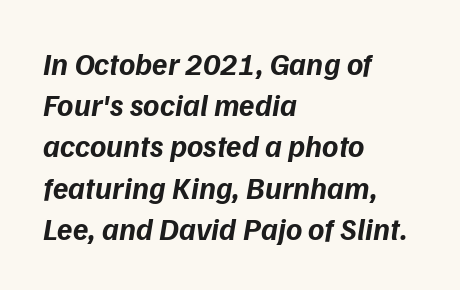
The letters advance in unequal steps, a hallmark of proportional type. Does the leading feel generous? No, just average. Does the weight exceed regular? Yes, all the way to bold. Italic? Definitely — the glyphs are oblique.
